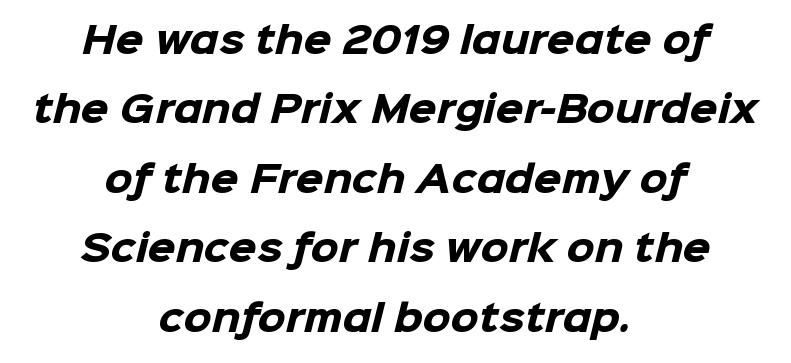
The image shows 36 px heavy sans-serif type; set centered, loose line spacing (1.93x), normal letter spacing, not underlined; low stroke contrast and a medium x-height.
